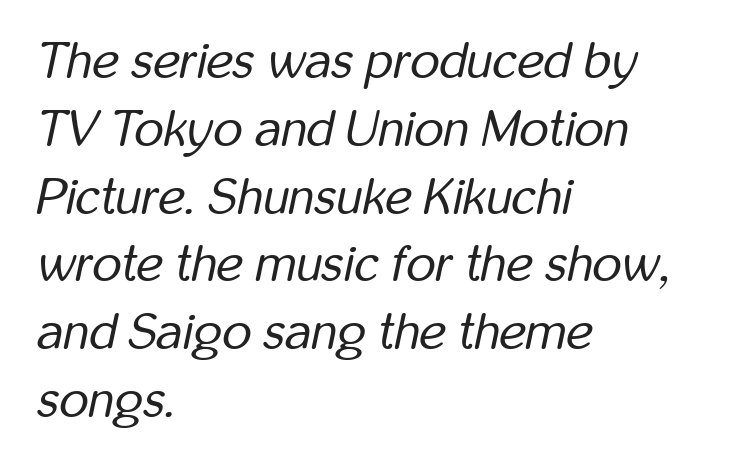
A student would call this left alignment; a typographer would say flush left, rag right. Lines of text with bare space underneath. This sample keeps an unexceptional amount of space between lines. Honestly, the letter spacing is just normal — you wouldn't notice it.
